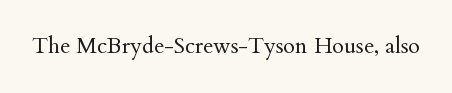
{"italic": "no", "bold": "no", "underline": "no", "letter_spacing": "normal", "letter_spacing_em": 0.0, "glyph_px": 22}
